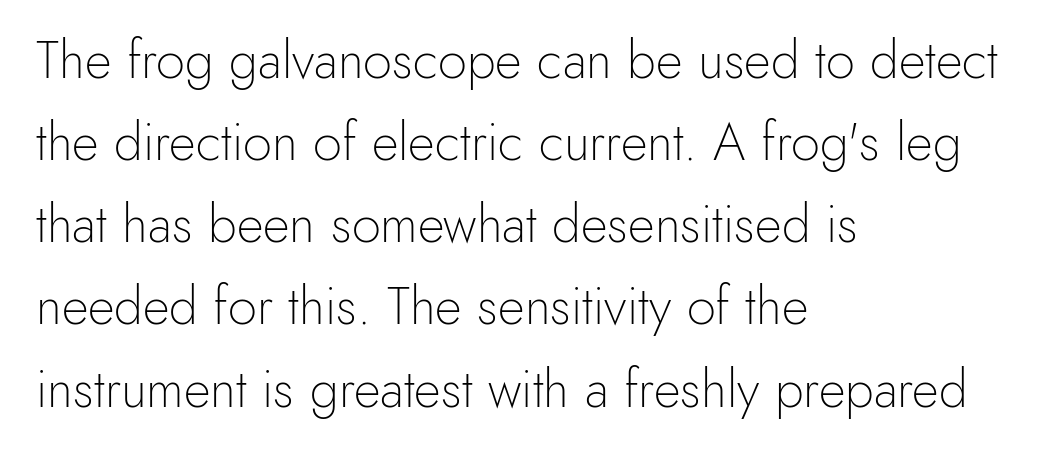
The image shows 52 px light sans-serif type, upright; set left-aligned, normal line spacing (1.58x), normal letter spacing, not underlined; a small x-height.
